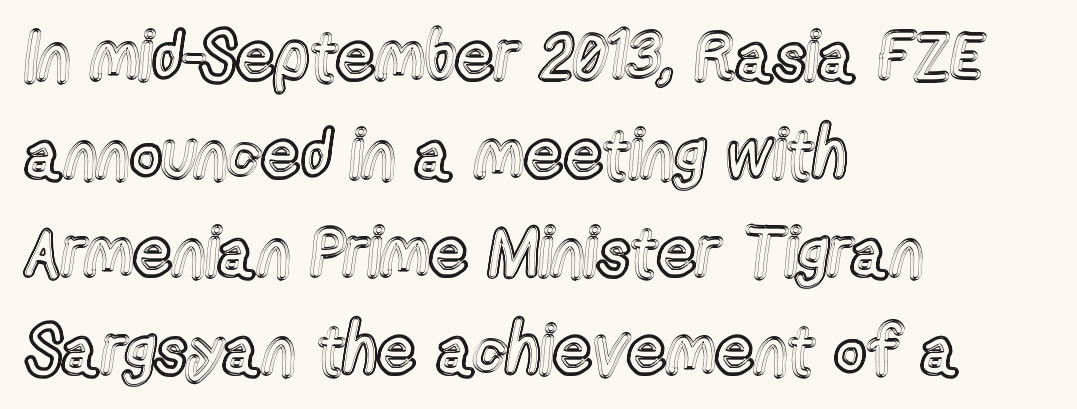
{"width": "condensed", "x_height": "medium", "monospaced": "no", "underline": "no", "align": "left", "line_spacing": "normal", "line_spacing_ratio": 1.44, "letter_spacing": "normal", "letter_spacing_em": 0.0, "glyph_px": 68}
